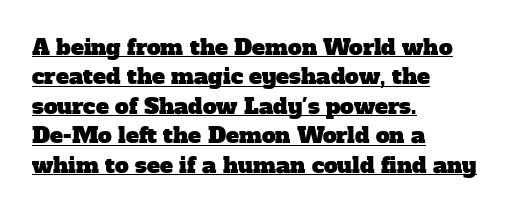
{"underline": "yes", "align": "left", "line_spacing": "normal", "line_spacing_ratio": 1.34, "letter_spacing": "normal", "letter_spacing_em": 0.0, "glyph_px": 22}
